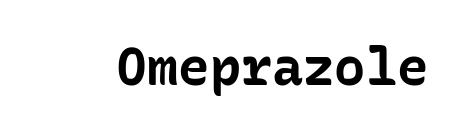
{"serif": "no", "italic": "no", "bold": "yes", "weight": "bold", "width": "normal", "stroke_contrast": "low", "x_height": "medium", "monospaced": "yes", "underline": "no", "letter_spacing": "normal", "letter_spacing_em": 0.0, "glyph_px": 52}
